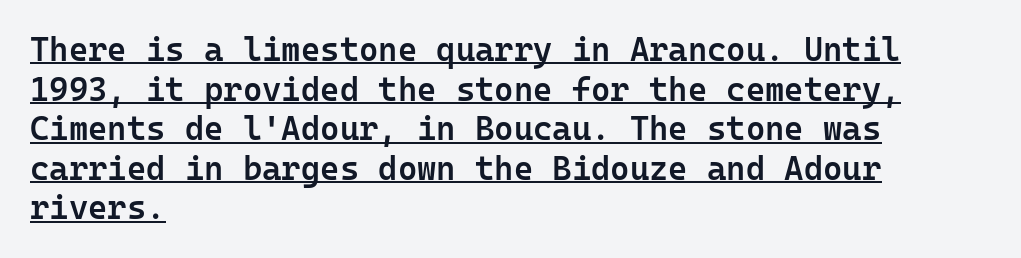
Q: Is the text bold? A: Semi-bold.
Q: Is the text italic (slanted)? A: No, it is upright.
Q: Is the typeface a serif or a sans-serif typeface? A: Sans-serif.
Q: Is the text underlined? A: Yes.
Q: How is the paragraph aligned? A: Left-aligned.
Q: Is the spacing between letters normal or unusually wide? A: Normal.
Q: Width (condensed, normal, or wide)? A: Normal.
Q: Stroke contrast? A: Low.
Q: x-height? A: Medium.
Q: Monospaced? A: Yes.
